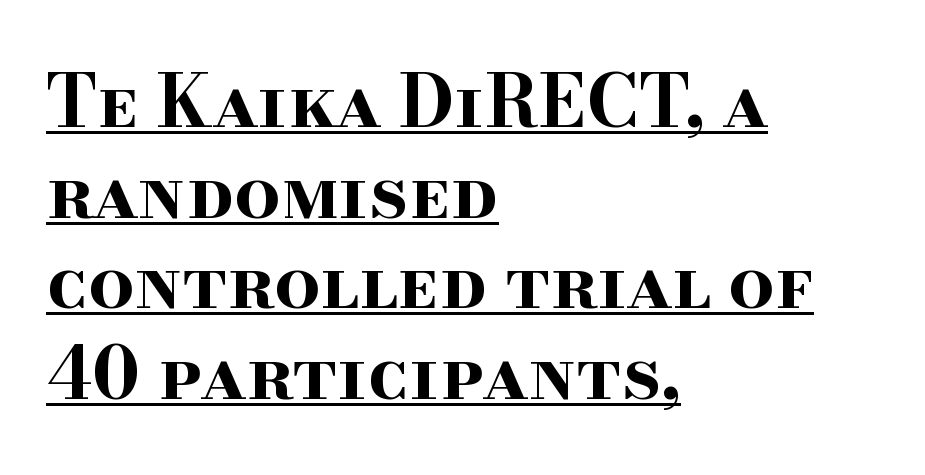
Q: Is the text bold? A: Yes.
Q: Is the text italic (slanted)? A: No, it is upright.
Q: Is the typeface a serif or a sans-serif typeface? A: Serif.
Q: Is the text underlined? A: Yes.
Q: How is the paragraph aligned? A: Left-aligned.
Q: Is the spacing between letters normal or unusually wide? A: Normal.
Q: Is the spacing between lines tight, normal or loose? A: Normal.
Q: Width (condensed, normal, or wide)? A: Wide.
Q: Stroke contrast? A: High.
Q: x-height? A: Small.
Q: Monospaced? A: No.
